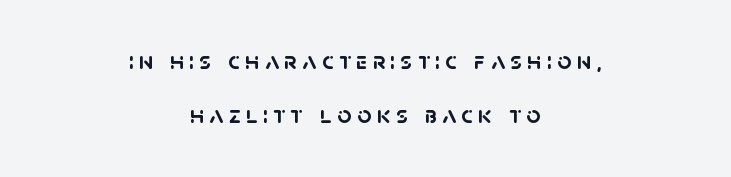
{"bold": "yes", "underline": "no", "align": "center", "line_spacing": "loose", "line_spacing_ratio": 2.16, "letter_spacing": "wide", "letter_spacing_em": 0.21, "glyph_px": 25}
